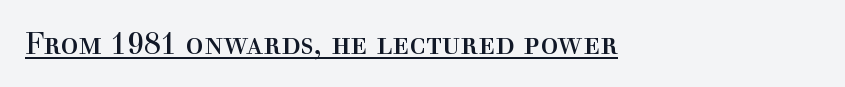
Each letter's strokes conclude with small projecting serifs. Beneath each row of characters lies a ruled line. The cut favours lightness, reaching ordinary text weight at its darkest. Every character sits straight up, as roman type does. The rendering anchors every line to the left-hand side.
